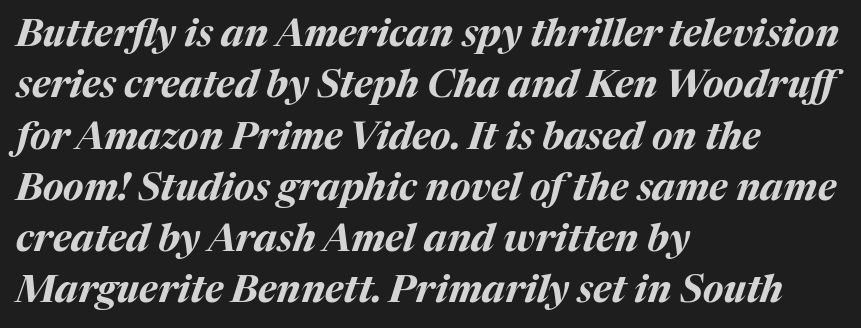
The image shows 38 px bold type, italic (leaning right); set left-aligned, normal line spacing (1.35x), normal letter spacing, not underlined; medium stroke contrast and a medium x-height.
